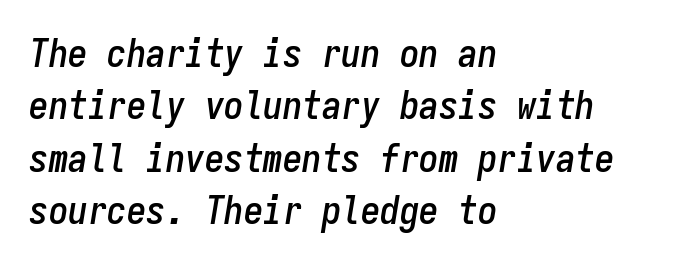
{"italic": "yes", "lean": "right", "slant_degrees": 9, "width": "condensed", "stroke_contrast": "low", "x_height": "medium", "monospaced": "yes", "underline": "no", "align": "left", "line_spacing": "normal", "line_spacing_ratio": 1.34, "letter_spacing": "normal", "letter_spacing_em": 0.0, "glyph_px": 39}
